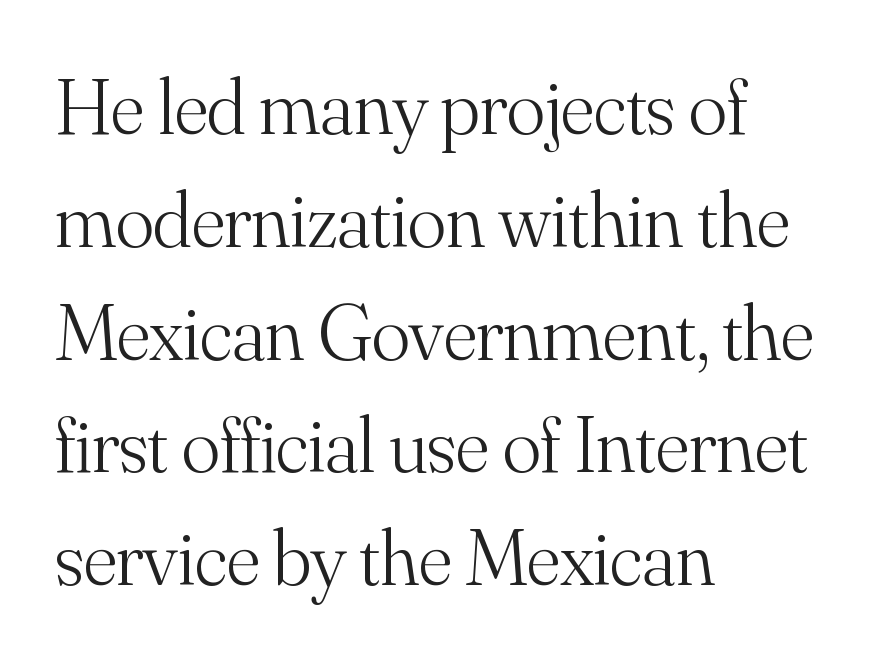
Q: Is the text bold? A: No.
Q: Is the text italic (slanted)? A: No, it is upright.
Q: Is the typeface a serif or a sans-serif typeface? A: Serif.
Q: Is the text underlined? A: No.
Q: How is the paragraph aligned? A: Left-aligned.
Q: Is the spacing between letters normal or unusually wide? A: Normal.
Q: Is the spacing between lines tight, normal or loose? A: Normal.
Q: Width (condensed, normal, or wide)? A: Normal.
Q: Stroke contrast? A: Medium.
Q: x-height? A: Small.
Q: Monospaced? A: No.
